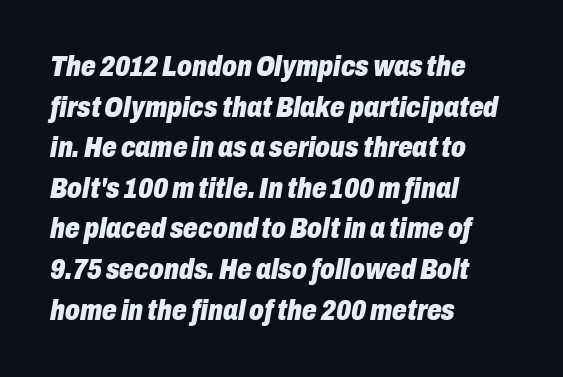
The image shows 29 px heavy, condensed type, italic (leaning right); set left-aligned, normal line spacing (1.4x), normal letter spacing, not underlined; low stroke contrast and a medium x-height.
